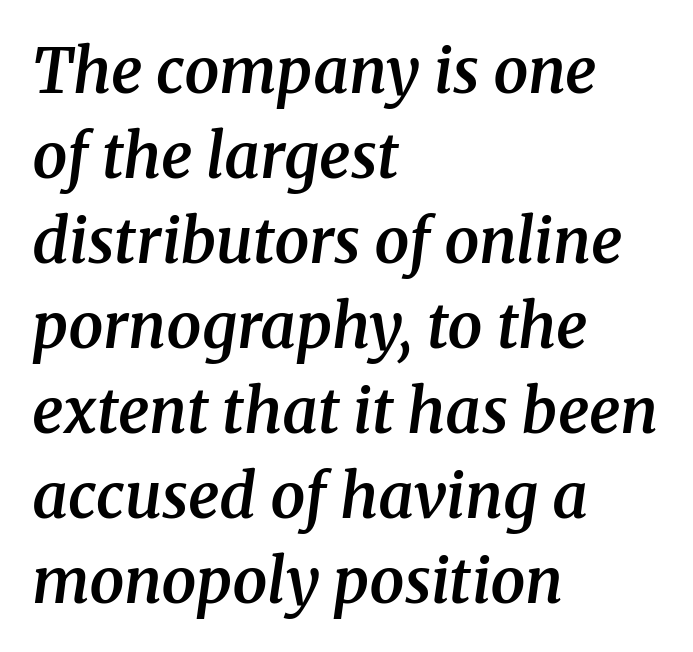
Q: Is the text bold? A: Semi-bold.
Q: Is the text italic (slanted)? A: Yes, it leans right by about 8 degrees.
Q: Is the typeface a serif or a sans-serif typeface? A: Serif.
Q: Is the text underlined? A: No.
Q: How is the paragraph aligned? A: Left-aligned.
Q: Is the spacing between letters normal or unusually wide? A: Normal.
Q: Is the spacing between lines tight, normal or loose? A: Normal.
Q: Width (condensed, normal, or wide)? A: Normal.
Q: Stroke contrast? A: Medium.
Q: x-height? A: Medium.
Q: Monospaced? A: No.
